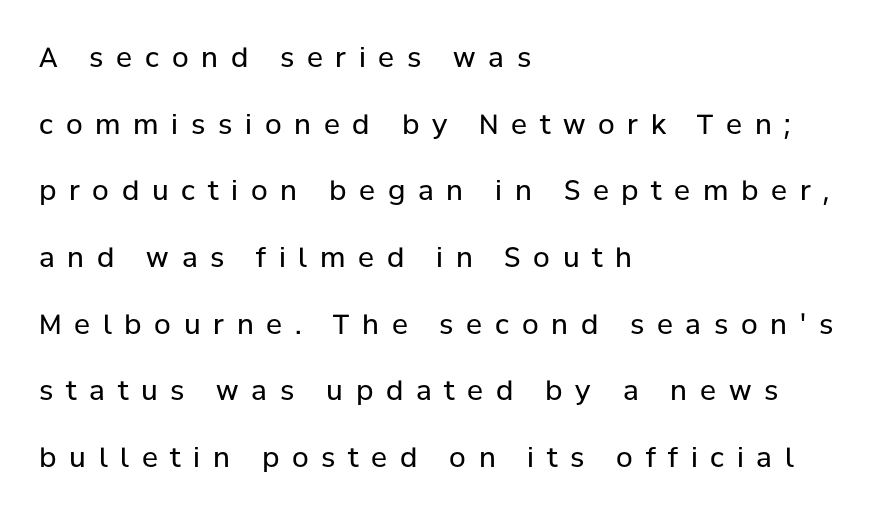
Q: Is the text bold? A: No.
Q: Is the text italic (slanted)? A: No, it is upright.
Q: Is the text underlined? A: No.
Q: How is the paragraph aligned? A: Left-aligned.
Q: Is the spacing between letters normal or unusually wide? A: Unusually wide.
Q: Is the spacing between lines tight, normal or loose? A: Loose.
